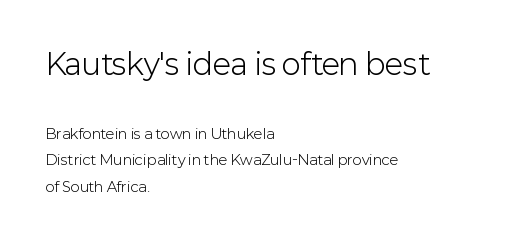
The image shows 29 px light sans-serif type, upright; set left-aligned, loose line spacing (1.91x), normal letter spacing, not underlined; the first (top) block is 2.07x larger; low stroke contrast and a medium x-height.
